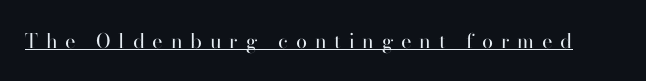
{"italic": "no", "bold": "no", "underline": "yes", "letter_spacing": "wide", "letter_spacing_em": 0.39, "glyph_px": 20}
